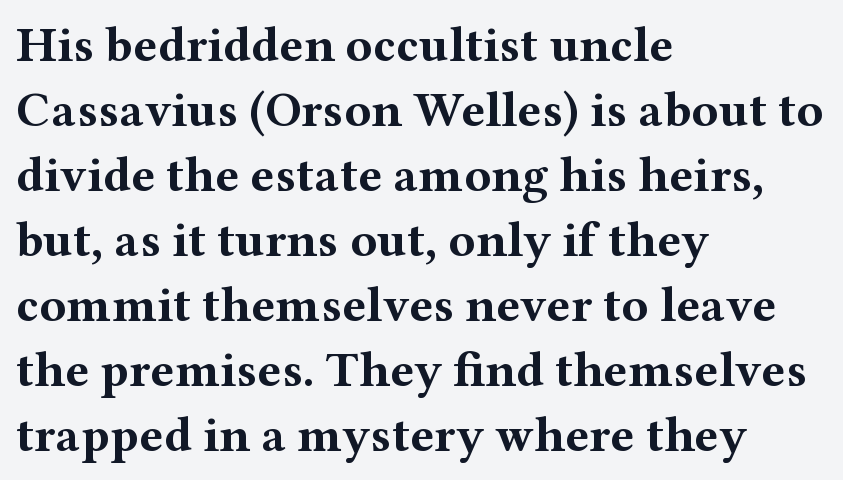
Q: Is the text bold? A: Yes.
Q: Is the text italic (slanted)? A: No, it is upright.
Q: Is the typeface a serif or a sans-serif typeface? A: Serif.
Q: Is the text underlined? A: No.
Q: How is the paragraph aligned? A: Left-aligned.
Q: Is the spacing between letters normal or unusually wide? A: Normal.
Q: Is the spacing between lines tight, normal or loose? A: Normal.
Q: Width (condensed, normal, or wide)? A: Wide.
Q: Stroke contrast? A: Medium.
Q: x-height? A: Medium.
Q: Monospaced? A: No.
